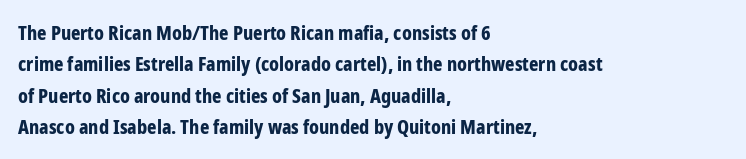
Q: Is the text bold? A: Yes.
Q: Is the text italic (slanted)? A: No, it is upright.
Q: Is the text underlined? A: No.
Q: How is the paragraph aligned? A: Left-aligned.
Q: Is the spacing between letters normal or unusually wide? A: Normal.
Q: Is the spacing between lines tight, normal or loose? A: Normal.
